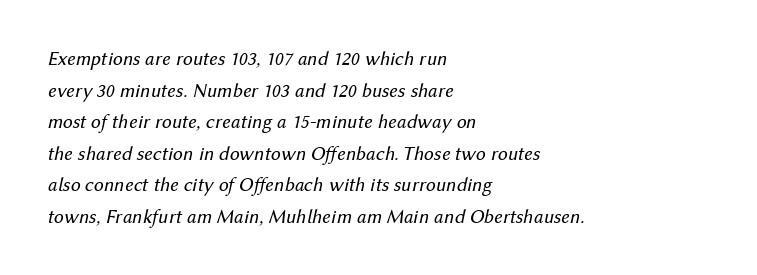
Q: Is the text bold? A: No.
Q: Is the text italic (slanted)? A: Yes, it leans right by about 12 degrees.
Q: Is the text underlined? A: No.
Q: How is the paragraph aligned? A: Left-aligned.
Q: Is the spacing between letters normal or unusually wide? A: Normal.
Q: Is the spacing between lines tight, normal or loose? A: Normal.
